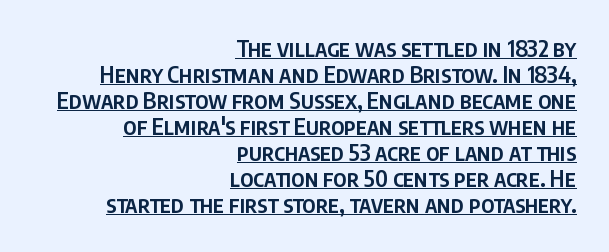
Q: Is the text bold? A: Semi-bold.
Q: Is the text italic (slanted)? A: No, it is upright.
Q: Is the text underlined? A: Yes.
Q: How is the paragraph aligned? A: Right-aligned.
Q: Is the spacing between letters normal or unusually wide? A: Normal.
Q: Is the spacing between lines tight, normal or loose? A: Tight.
